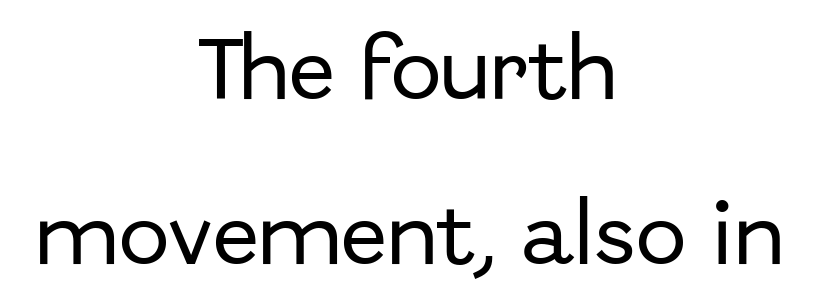
Q: Is the text italic (slanted)? A: No, it is upright.
Q: Is the typeface a serif or a sans-serif typeface? A: Sans-serif.
Q: Is the text underlined? A: No.
Q: How is the paragraph aligned? A: Centered.
Q: Is the spacing between letters normal or unusually wide? A: Normal.
Q: Is the spacing between lines tight, normal or loose? A: Loose.
Q: Width (condensed, normal, or wide)? A: Normal.
Q: Stroke contrast? A: Low.
Q: x-height? A: Medium.
Q: Monospaced? A: No.
